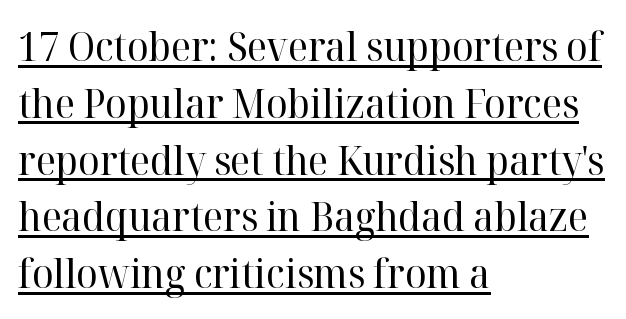
Note the varied advance widths — an 'i' is clearly narrower than an 'm'. Each word holds together tightly as a unit, with standard inter-letter gaps. Descenders here cross a horizontal rule under the line. Honestly, the row spacing looks completely unremarkable. The type sits square on the baseline with zero lean.
